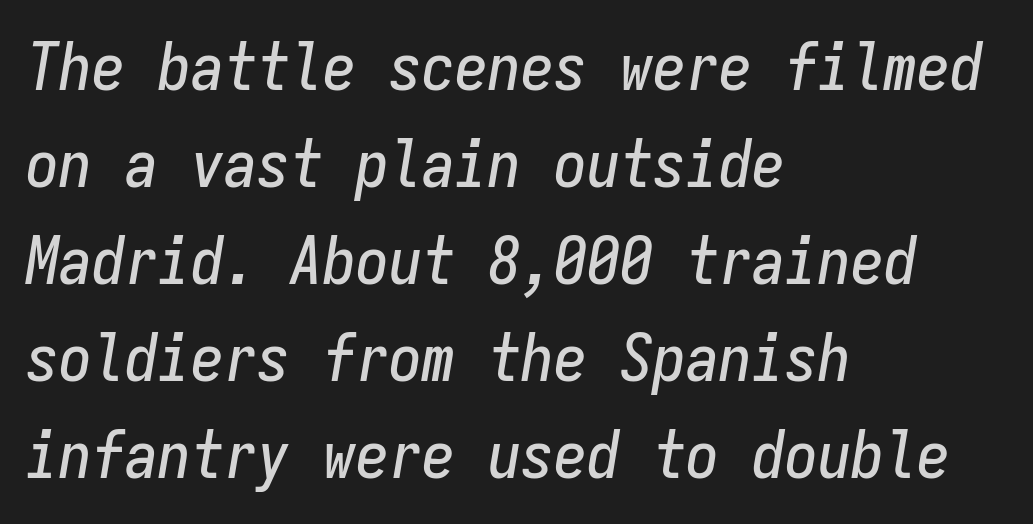
Q: Is the text italic (slanted)? A: Yes, it leans right by about 9 degrees.
Q: Is the text underlined? A: No.
Q: How is the paragraph aligned? A: Left-aligned.
Q: Is the spacing between letters normal or unusually wide? A: Normal.
Q: Is the spacing between lines tight, normal or loose? A: Normal.
Q: Width (condensed, normal, or wide)? A: Condensed.
Q: Stroke contrast? A: Low.
Q: x-height? A: Medium.
Q: Monospaced? A: Yes.
